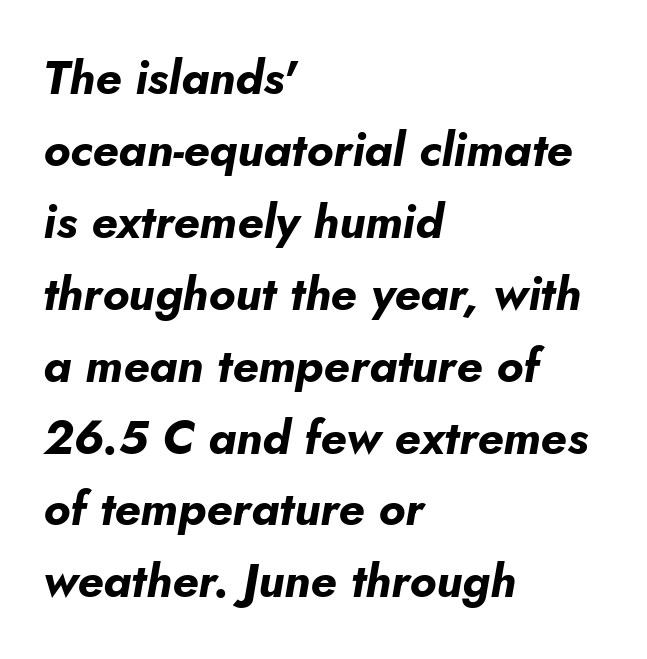
{"italic": "yes", "lean": "right", "slant_degrees": 5, "bold": "yes", "weight": "bold", "width": "normal", "stroke_contrast": "low", "x_height": "small", "monospaced": "no", "underline": "no", "align": "left", "line_spacing": "normal", "line_spacing_ratio": 1.53, "letter_spacing": "normal", "letter_spacing_em": 0.0, "glyph_px": 47}
